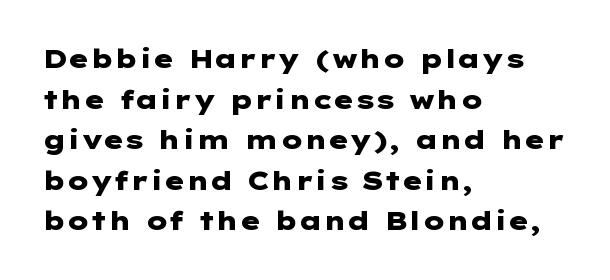
The image shows 26 px bold type, upright; set left-aligned, normal line spacing (1.56x), normal letter spacing, not underlined.
